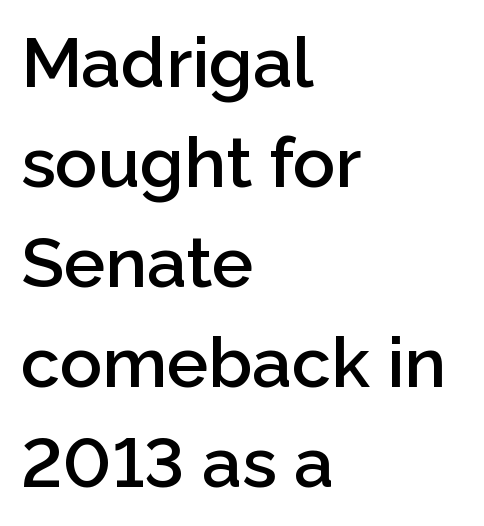
{"serif": "no", "italic": "no", "bold": "semi", "weight": "semibold", "width": "normal", "stroke_contrast": "low", "x_height": "medium", "monospaced": "no", "underline": "no", "align": "left", "line_spacing": "normal", "line_spacing_ratio": 1.43, "letter_spacing": "normal", "letter_spacing_em": 0.0, "glyph_px": 70}
